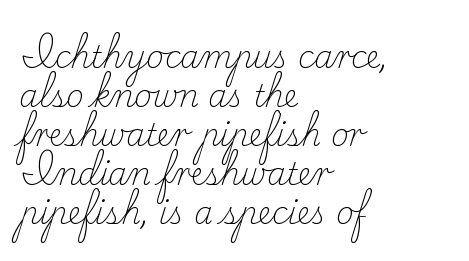
Is this a heavy cut? Hardly; it is regular or lighter. Varying glyph widths throughout — classic text-font behaviour. Is the letter spacing exaggerated? No — it looks like the ordinary default.
